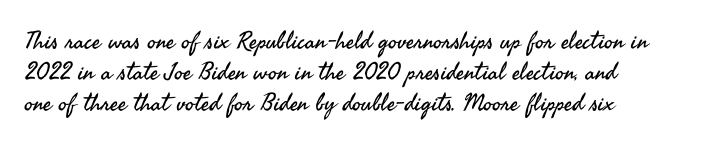
A bare baseline throughout the passage. This reads as an unemphasized weight, regular at the heaviest. The letterforms sit shoulder to shoulder at normal distance.
